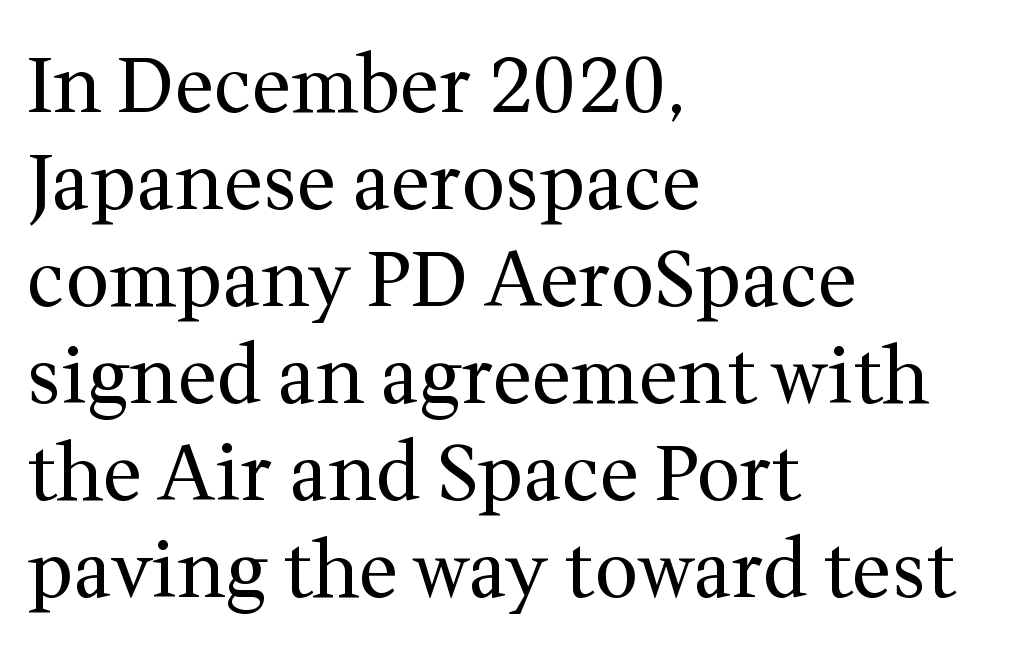
Q: Is the text bold? A: No.
Q: Is the text italic (slanted)? A: No, it is upright.
Q: Is the typeface a serif or a sans-serif typeface? A: Serif.
Q: Is the text underlined? A: No.
Q: How is the paragraph aligned? A: Left-aligned.
Q: Is the spacing between letters normal or unusually wide? A: Normal.
Q: Is the spacing between lines tight, normal or loose? A: Normal.
Q: Width (condensed, normal, or wide)? A: Normal.
Q: Stroke contrast? A: Medium.
Q: x-height? A: Medium.
Q: Monospaced? A: No.
